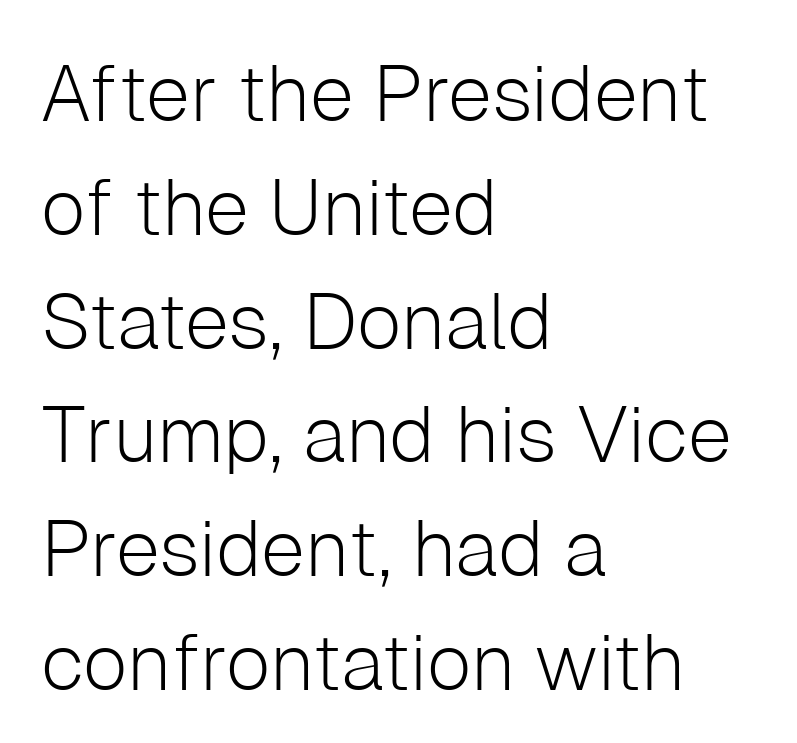
{"serif": "no", "italic": "no", "bold": "no", "weight": "light", "width": "normal", "stroke_contrast": "low", "x_height": "medium", "monospaced": "no", "underline": "no", "align": "left", "line_spacing": "normal", "line_spacing_ratio": 1.44, "letter_spacing": "normal", "letter_spacing_em": 0.0, "glyph_px": 79}
